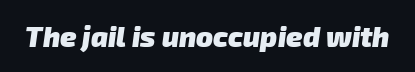
Do the characters align in a grid? No, the font is proportional. Each letter's strokes conclude bluntly, with no projecting serifs. Its strokes are broad and dark, the hallmark of bold type. The specimen omits any rule beneath the text block's lines. In terms of letterspacing, this is plain default setting.
